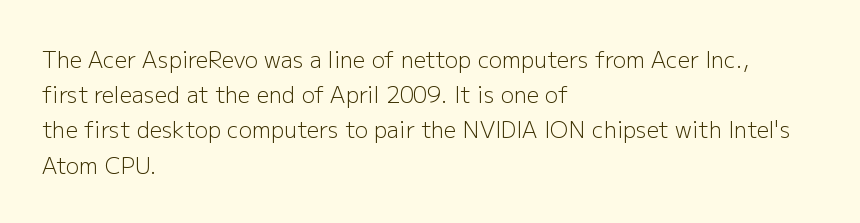
Q: Is the text bold? A: No.
Q: Is the text italic (slanted)? A: No, it is upright.
Q: Is the text underlined? A: No.
Q: How is the paragraph aligned? A: Left-aligned.
Q: Is the spacing between letters normal or unusually wide? A: Normal.
Q: Is the spacing between lines tight, normal or loose? A: Normal.
